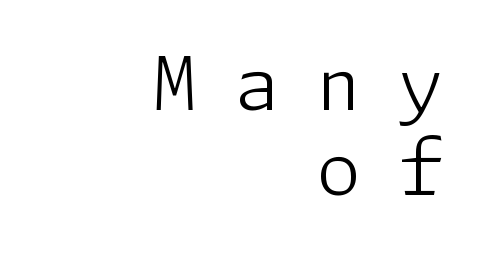
Q: Is the text bold? A: No.
Q: Is the text italic (slanted)? A: No, it is upright.
Q: Is the typeface a serif or a sans-serif typeface? A: Sans-serif.
Q: Is the text underlined? A: No.
Q: How is the paragraph aligned? A: Right-aligned.
Q: Is the spacing between letters normal or unusually wide? A: Unusually wide.
Q: Width (condensed, normal, or wide)? A: Normal.
Q: Stroke contrast? A: Low.
Q: x-height? A: Medium.
